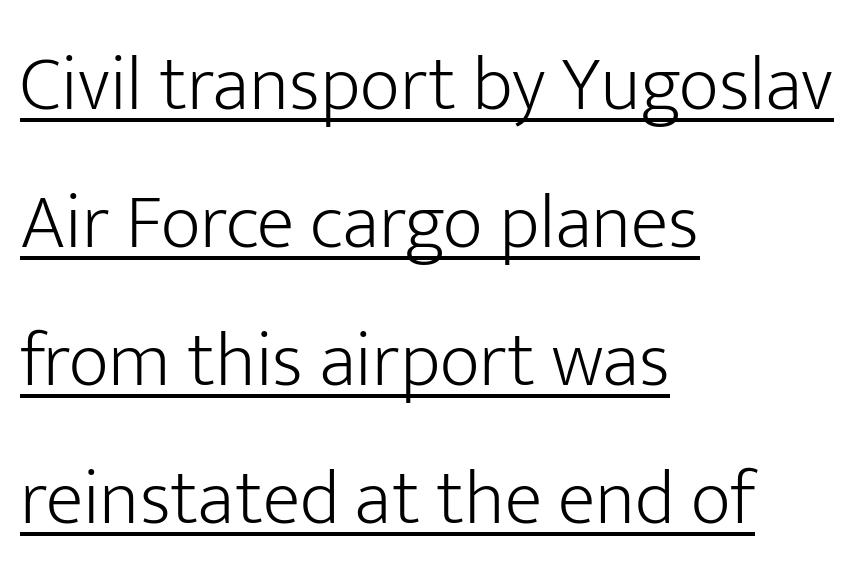
Q: Is the text bold? A: No.
Q: Is the text italic (slanted)? A: No, it is upright.
Q: Is the typeface a serif or a sans-serif typeface? A: Sans-serif.
Q: Is the text underlined? A: Yes.
Q: How is the paragraph aligned? A: Left-aligned.
Q: Is the spacing between letters normal or unusually wide? A: Normal.
Q: Width (condensed, normal, or wide)? A: Normal.
Q: Stroke contrast? A: Low.
Q: x-height? A: Medium.
Q: Monospaced? A: No.
